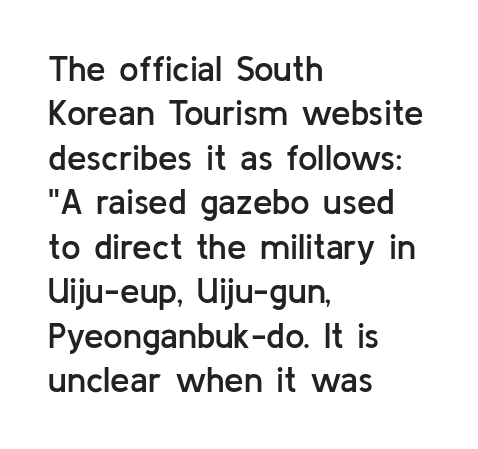
Q: Is the text bold? A: Semi-bold.
Q: Is the text italic (slanted)? A: No, it is upright.
Q: Is the typeface a serif or a sans-serif typeface? A: Sans-serif.
Q: Is the text underlined? A: No.
Q: How is the paragraph aligned? A: Left-aligned.
Q: Is the spacing between letters normal or unusually wide? A: Normal.
Q: Is the spacing between lines tight, normal or loose? A: Normal.
Q: Width (condensed, normal, or wide)? A: Normal.
Q: Stroke contrast? A: Low.
Q: x-height? A: Medium.
Q: Monospaced? A: No.
